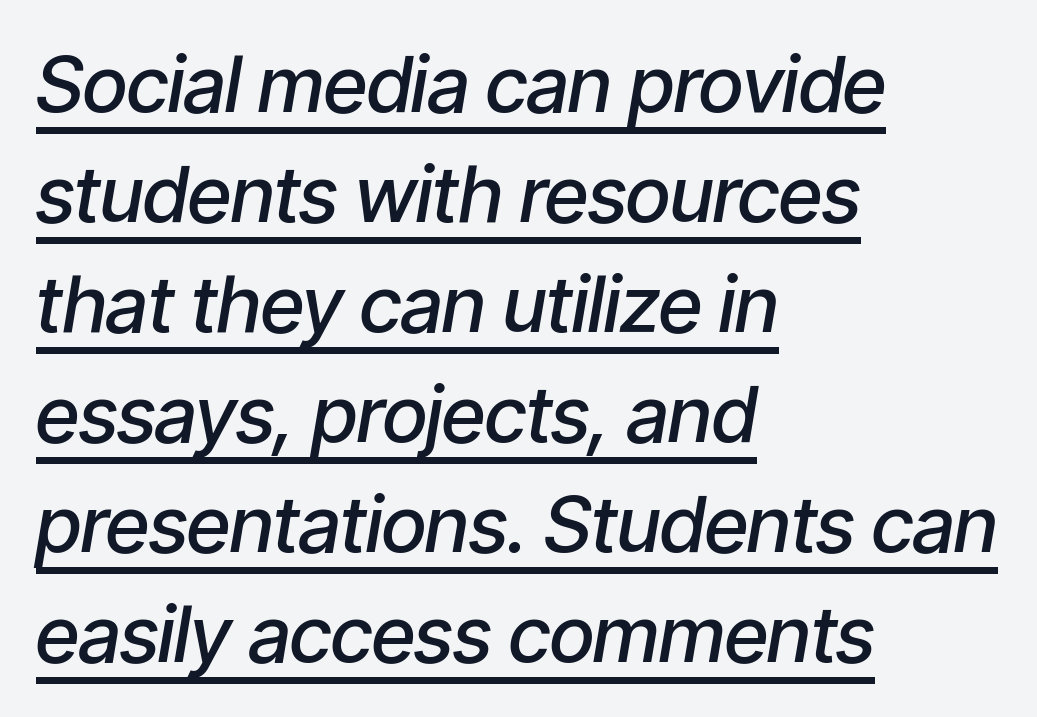
How heavy is the stroke? Medium-heavy — a semibold, shy of bold. Varying glyph widths throughout — classic text-font behaviour. This is underlined copy, the kind a proofreader might mark for attention. What's the leading like? Ordinary, nothing unusual.
